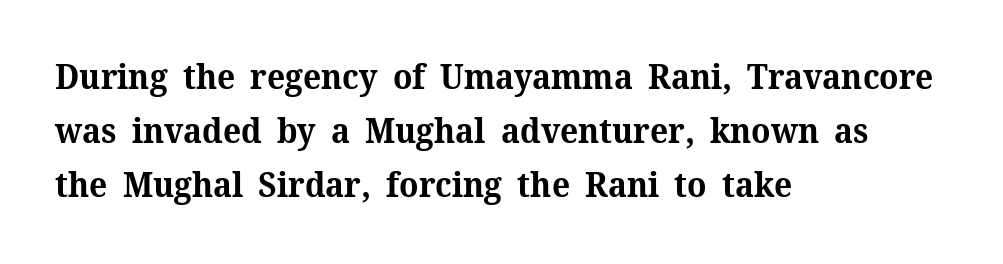
{"serif": "yes", "italic": "no", "bold": "yes", "weight": "bold", "width": "normal", "stroke_contrast": "medium", "x_height": "medium", "monospaced": "no", "underline": "no", "align": "left", "line_spacing": "normal", "line_spacing_ratio": 1.59, "letter_spacing": "normal", "letter_spacing_em": 0.0, "glyph_px": 34}
